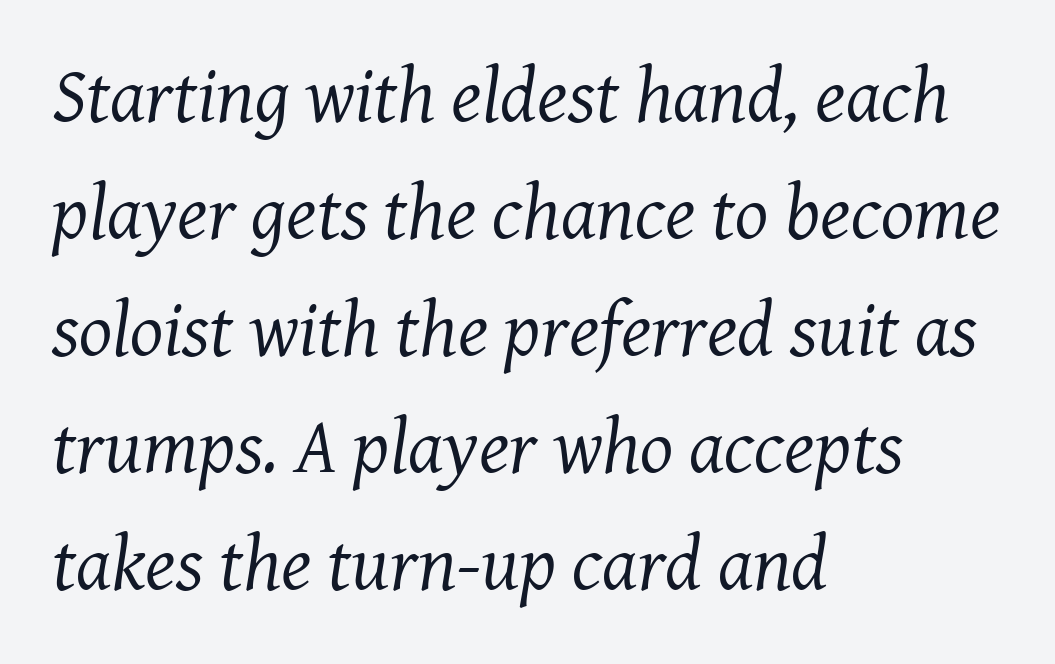
{"serif": "yes", "italic": "yes", "lean": "right", "slant_degrees": 8, "bold": "no", "weight": "regular", "width": "normal", "stroke_contrast": "medium", "x_height": "medium", "monospaced": "no", "underline": "no", "align": "left", "line_spacing": "normal", "line_spacing_ratio": 1.5, "letter_spacing": "normal", "letter_spacing_em": 0.0, "glyph_px": 78}
